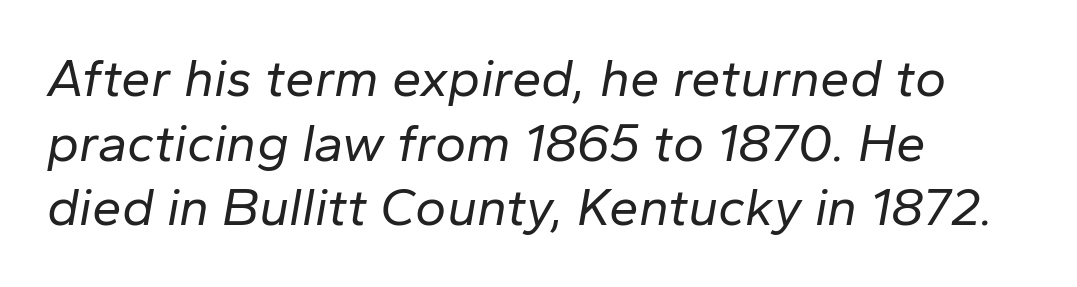
Is this a fixed-width face? No — the glyphs have proportional, varying widths. Check the space under the baseline: it is left empty. The tracking reads as untouched default to a designer's eye. The paragraph has a hard left edge and a soft right edge. The characters are drawn with everyday or finer stroke widths.
